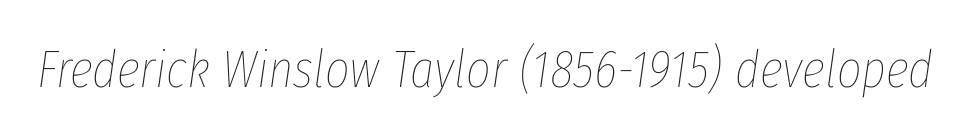
The letters advance in unequal steps, a hallmark of proportional type. The foot of each line stays bare and open. This sample uses plain, unmodified letter spacing. A quiet, ordinary-to-light weight characterises the typeface. Compared with ordinary roman type, these characters are visibly tilted.
